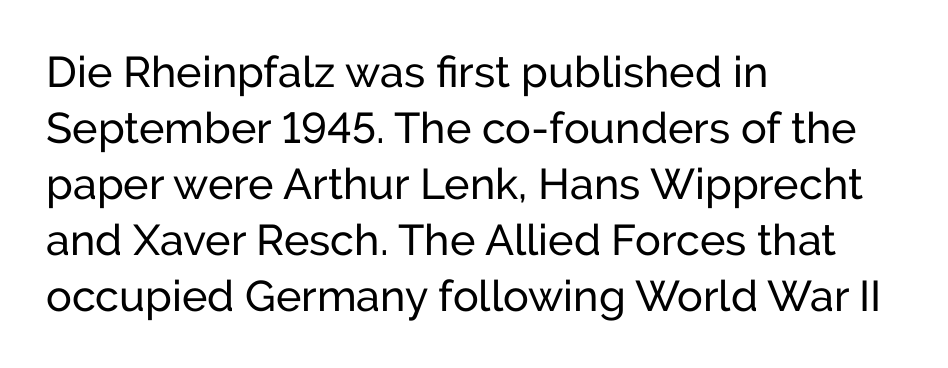
Notice how the passage keeps a crisp vertical edge on the left only. No extra tracking has been applied to these lines. Letterform terminals end flat and unadorned throughout the passage. Do the characters align in a grid? No, the font is proportional.
